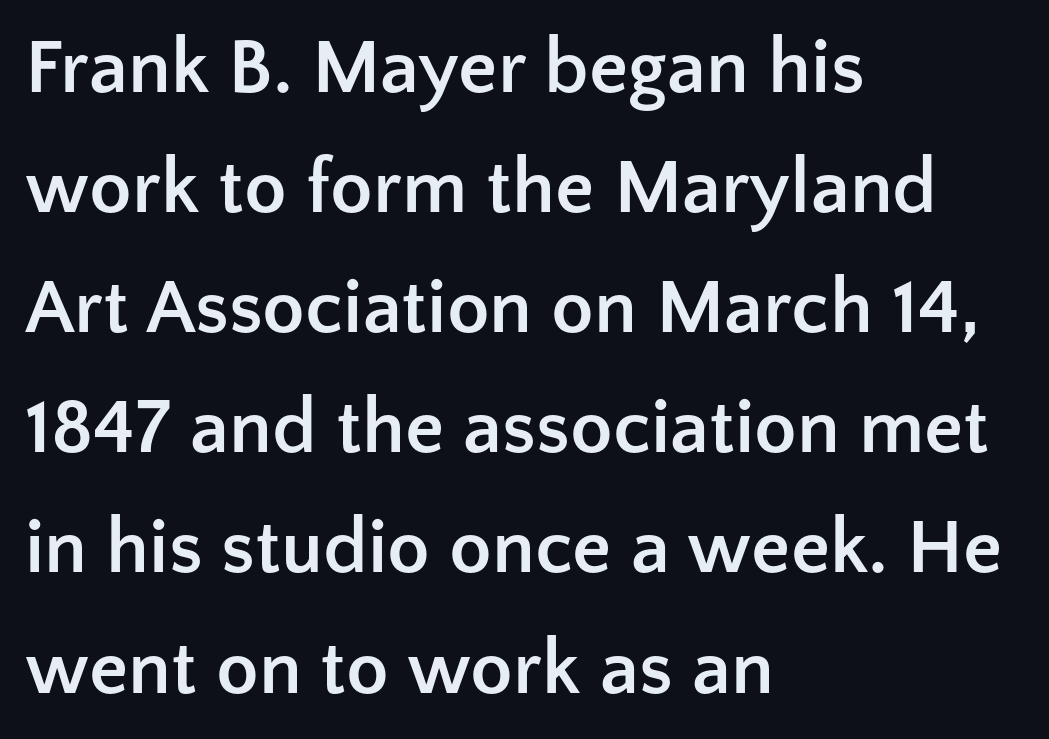
The block of text has a typical density, with ordinary space between rows. Note the varied advance widths — an 'i' is clearly narrower than an 'm'. In terms of posture, this sample is upright. Look at the tracking — it's just the regular setting, nothing added. Clear beneath every line of the passage. You'd pick this weight for a headline — it's a proper bold.
